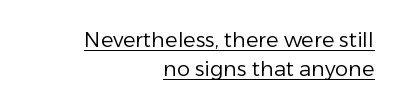
{"italic": "no", "bold": "no", "underline": "yes", "align": "right", "line_spacing": "normal", "line_spacing_ratio": 1.37, "letter_spacing": "normal", "letter_spacing_em": 0.0, "glyph_px": 21}
